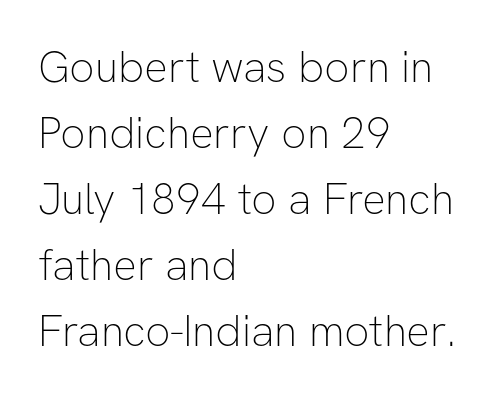
Plain, unruled lines of type. Grotesque or geometric, the face here clearly has no serifs. Is this a heavy cut? Hardly; it is regular or lighter. A classic flush-left, rag-right setting is used for this passage. The letters advance in unequal steps, a hallmark of proportional type.
